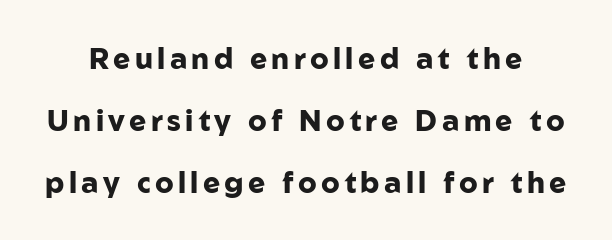
The image shows 29 px heavy sans-serif type, upright; set loose line spacing (2.14x), not underlined; low stroke contrast and a medium x-height.
